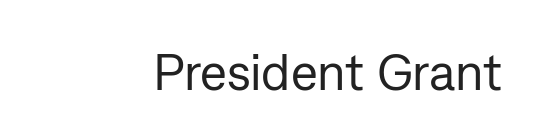
Q: Is the text bold? A: No.
Q: Is the text italic (slanted)? A: No, it is upright.
Q: Is the typeface a serif or a sans-serif typeface? A: Sans-serif.
Q: Is the text underlined? A: No.
Q: Is the spacing between letters normal or unusually wide? A: Normal.
Q: Width (condensed, normal, or wide)? A: Normal.
Q: Stroke contrast? A: Low.
Q: x-height? A: Medium.
Q: Monospaced? A: No.
